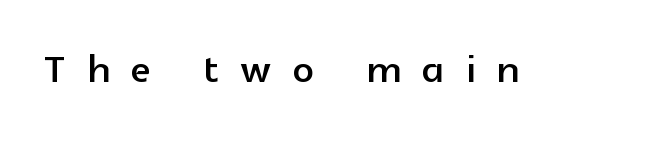
{"serif": "no", "italic": "no", "width": "normal", "x_height": "medium", "monospaced": "no", "underline": "no", "letter_spacing": "wide", "letter_spacing_em": 0.4, "glyph_px": 53}
